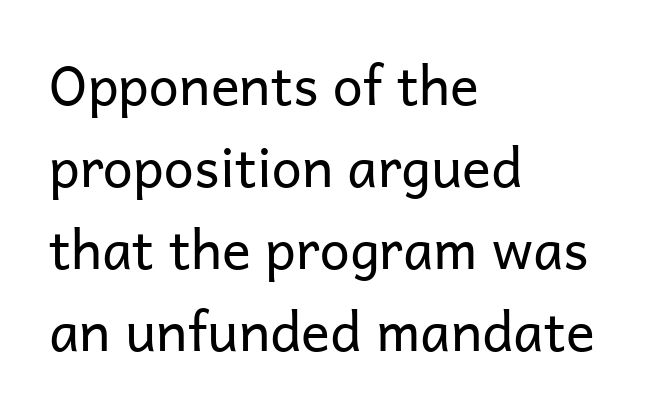
{"serif": "no", "italic": "no", "bold": "no", "weight": "regular", "width": "normal", "stroke_contrast": "low", "x_height": "medium", "monospaced": "no", "underline": "no", "align": "left", "line_spacing": "normal", "line_spacing_ratio": 1.52, "letter_spacing": "normal", "letter_spacing_em": 0.0, "glyph_px": 54}
